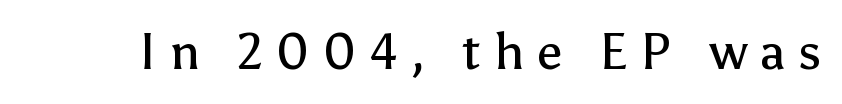
{"serif": "no", "italic": "no", "bold": "no", "weight": "regular", "width": "normal", "stroke_contrast": "low", "x_height": "medium", "monospaced": "no", "underline": "no", "letter_spacing": "wide", "letter_spacing_em": 0.26, "glyph_px": 50}
